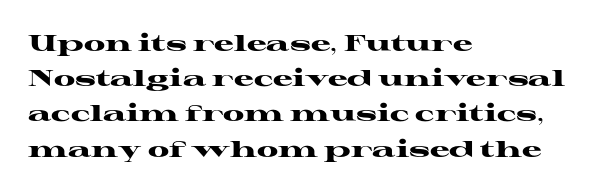
Q: Is the text bold? A: Yes.
Q: Is the text italic (slanted)? A: No, it is upright.
Q: Is the text underlined? A: No.
Q: How is the paragraph aligned? A: Left-aligned.
Q: Is the spacing between letters normal or unusually wide? A: Normal.
Q: Is the spacing between lines tight, normal or loose? A: Normal.
